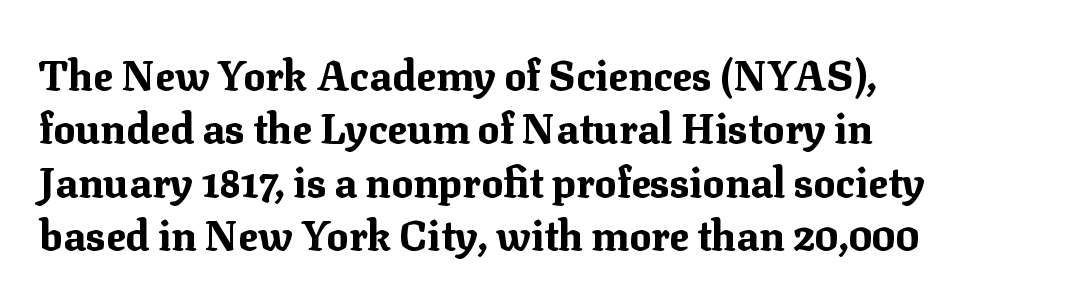
The baseline area is clear. The characters display serif detailing at their extremities. A normal amount of white space separates one row of letters from the next. Here the designer chose a conventional face with non-uniform glyph widths.
